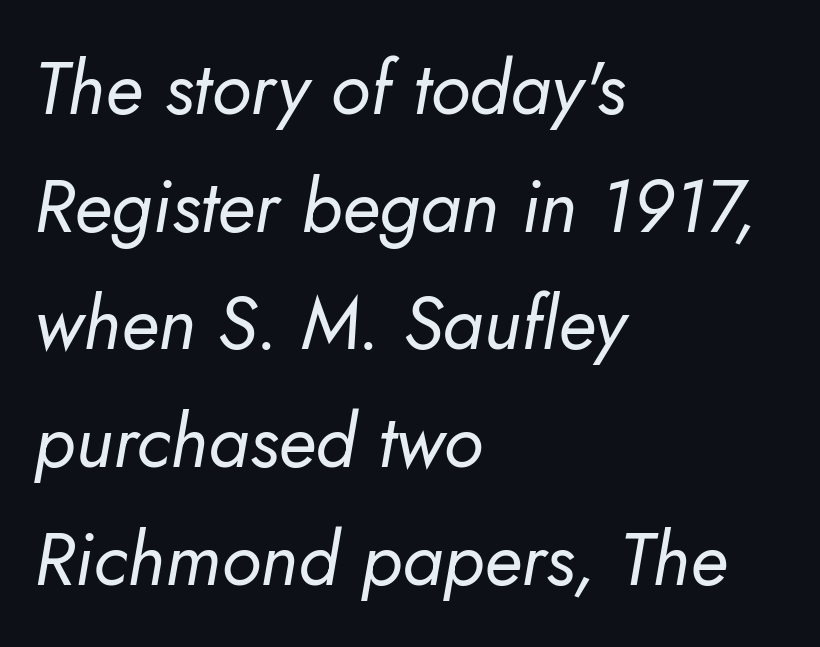
{"italic": "yes", "lean": "right", "slant_degrees": 5, "bold": "no", "weight": "regular", "width": "normal", "stroke_contrast": "low", "x_height": "small", "monospaced": "no", "underline": "no", "align": "left", "line_spacing": "normal", "line_spacing_ratio": 1.59, "letter_spacing": "normal", "letter_spacing_em": 0.0, "glyph_px": 74}
